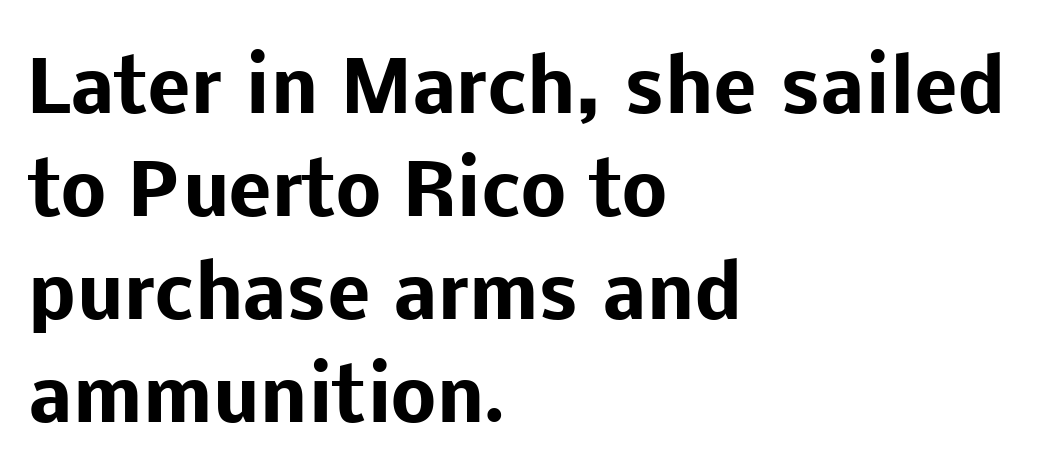
Q: Is the text bold? A: Yes.
Q: Is the text italic (slanted)? A: No, it is upright.
Q: Is the typeface a serif or a sans-serif typeface? A: Sans-serif.
Q: Is the text underlined? A: No.
Q: How is the paragraph aligned? A: Left-aligned.
Q: Is the spacing between letters normal or unusually wide? A: Normal.
Q: Is the spacing between lines tight, normal or loose? A: Normal.
Q: Width (condensed, normal, or wide)? A: Normal.
Q: Stroke contrast? A: Low.
Q: x-height? A: Medium.
Q: Monospaced? A: No.
